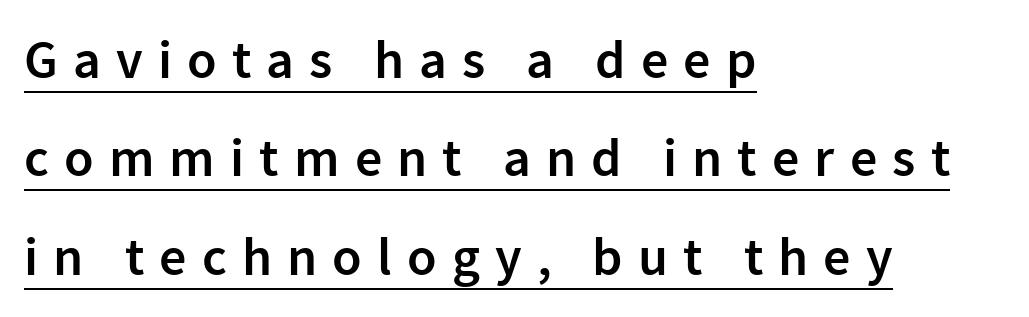
{"serif": "no", "italic": "no", "bold": "semi", "weight": "semibold", "width": "normal", "stroke_contrast": "low", "x_height": "medium", "monospaced": "no", "underline": "yes", "align": "left", "line_spacing_ratio": 1.82, "letter_spacing": "wide", "letter_spacing_em": 0.28, "glyph_px": 54}
